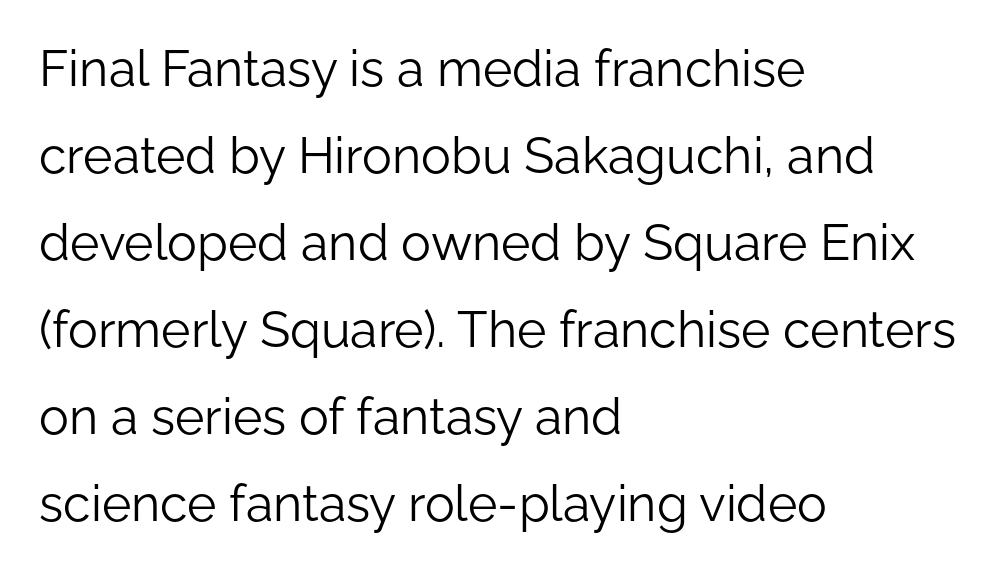
The typeface has the unassuming heft of standard copy or less. Here the designer chose a conventional face with non-uniform glyph widths. The letters carry no serifs — their stems end cleanly without finishing strokes. Quick note: underline off. Caption: multi-line text, flush left, ragged right. The letterforms sit shoulder to shoulder at normal distance.
